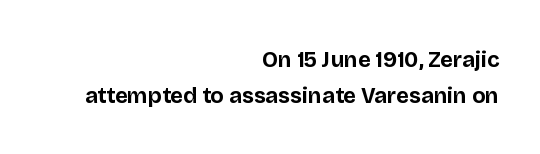
Q: Is the text bold? A: Yes.
Q: Is the text italic (slanted)? A: No, it is upright.
Q: Is the text underlined? A: No.
Q: How is the paragraph aligned? A: Right-aligned.
Q: Is the spacing between letters normal or unusually wide? A: Normal.
Q: Is the spacing between lines tight, normal or loose? A: Normal.
